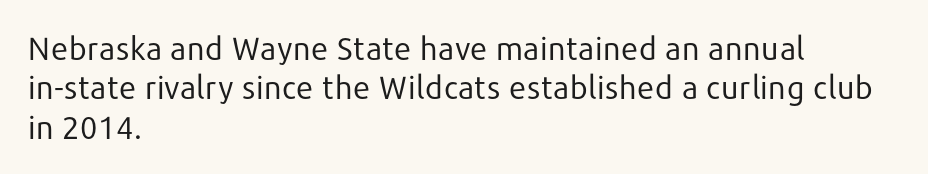
{"serif": "no", "italic": "no", "bold": "no", "weight": "regular", "width": "normal", "stroke_contrast": "low", "x_height": "medium", "monospaced": "no", "underline": "no", "align": "left", "line_spacing_ratio": 1.23, "letter_spacing": "normal", "letter_spacing_em": 0.0, "glyph_px": 32}
